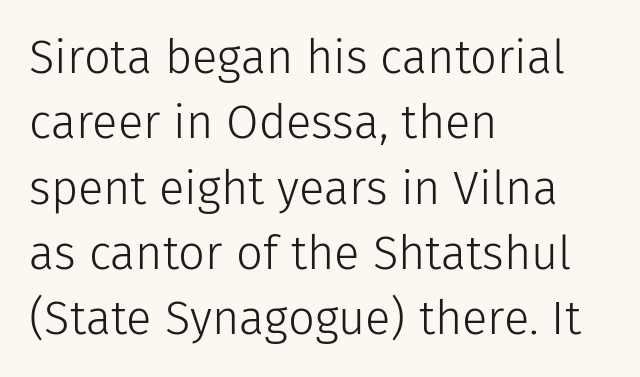
The image shows 47 px light sans-serif type, upright; set left-aligned, normal line spacing (1.39x), normal letter spacing, not underlined; low stroke contrast and a medium x-height.
